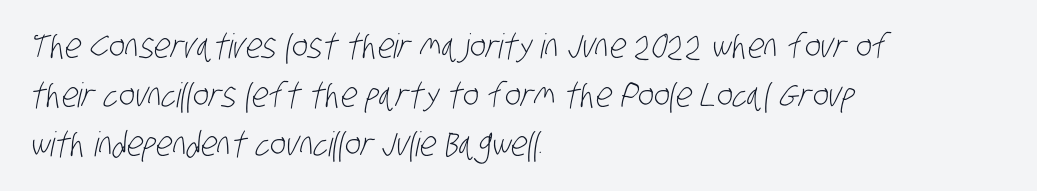
The image shows 34 px light, condensed sans-serif type; set left-aligned, normal line spacing (1.44x), normal letter spacing, not underlined; low stroke contrast and a large x-height.
